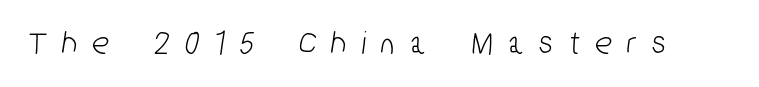
Q: Is the typeface a serif or a sans-serif typeface? A: Sans-serif.
Q: Is the text underlined? A: No.
Q: Is the spacing between letters normal or unusually wide? A: Unusually wide.
Q: Width (condensed, normal, or wide)? A: Condensed.
Q: Stroke contrast? A: Low.
Q: x-height? A: Medium.
Q: Monospaced? A: No.
